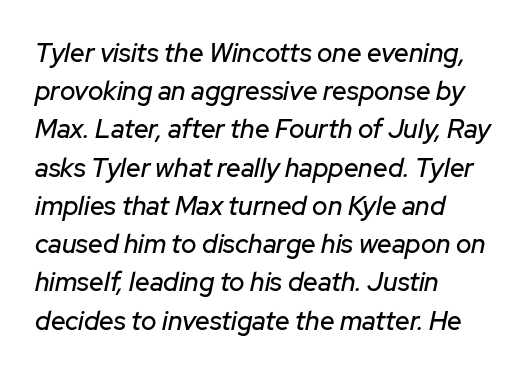
The image shows 26 px text type, italic (leaning right); set left-aligned, normal line spacing (1.47x), normal letter spacing, not underlined.
